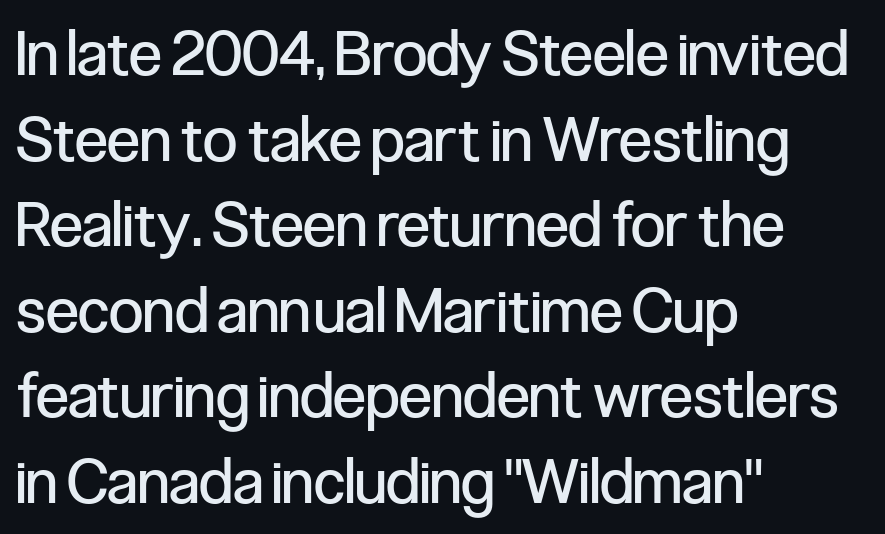
{"serif": "no", "italic": "no", "bold": "no", "weight": "regular", "width": "condensed", "stroke_contrast": "low", "x_height": "medium", "monospaced": "no", "underline": "no", "align": "left", "line_spacing": "normal", "line_spacing_ratio": 1.38, "letter_spacing": "normal", "letter_spacing_em": 0.0, "glyph_px": 62}
